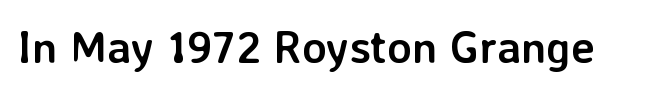
The string is rendered with underlining switched off. These lines carry a lot of weight — the face is fully bold. This sample has the flowing, uneven cadence of proportional lettering. In terms of letterspacing, this is plain default setting.
